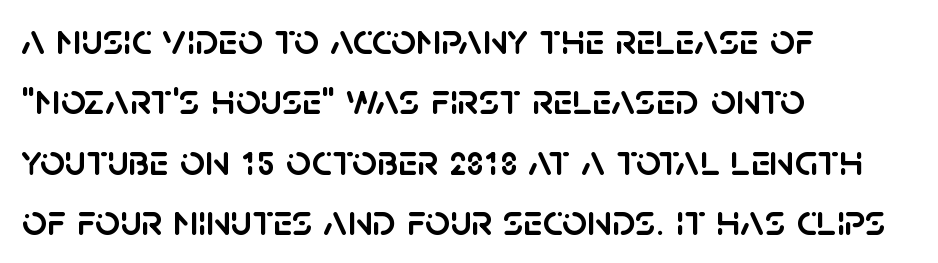
Q: Is the text italic (slanted)? A: No, it is upright.
Q: Is the typeface a serif or a sans-serif typeface? A: Sans-serif.
Q: Is the text underlined? A: No.
Q: How is the paragraph aligned? A: Left-aligned.
Q: Is the spacing between letters normal or unusually wide? A: Normal.
Q: Is the spacing between lines tight, normal or loose? A: Normal.
Q: Width (condensed, normal, or wide)? A: Normal.
Q: Stroke contrast? A: Low.
Q: x-height? A: Large.
Q: Monospaced? A: No.
